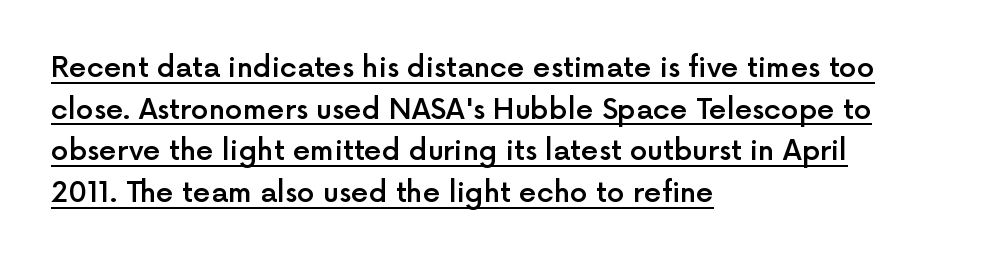
The image shows 28 px semibold sans-serif type, upright; set left-aligned, normal line spacing (1.49x), normal letter spacing, underlined; a medium x-height.
